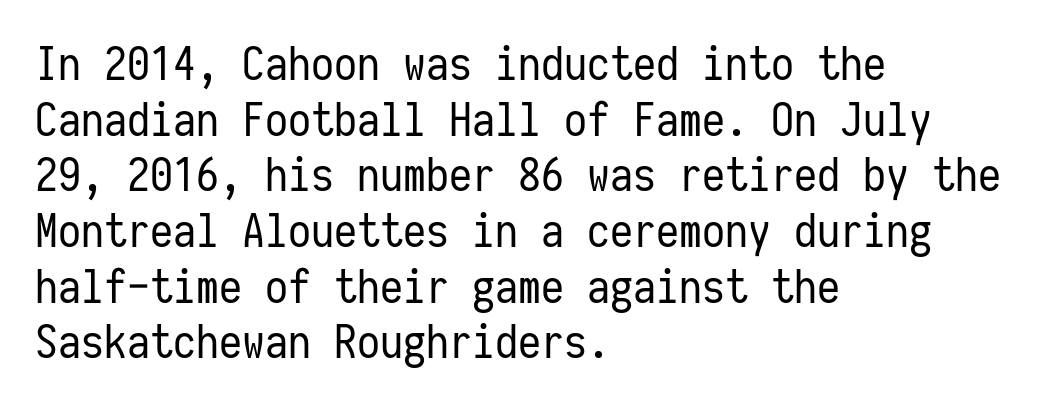
Q: Is the text bold? A: No.
Q: Is the text italic (slanted)? A: No, it is upright.
Q: Is the typeface a serif or a sans-serif typeface? A: Sans-serif.
Q: Is the text underlined? A: No.
Q: How is the paragraph aligned? A: Left-aligned.
Q: Is the spacing between letters normal or unusually wide? A: Normal.
Q: Width (condensed, normal, or wide)? A: Condensed.
Q: Stroke contrast? A: Low.
Q: x-height? A: Medium.
Q: Monospaced? A: Yes.
